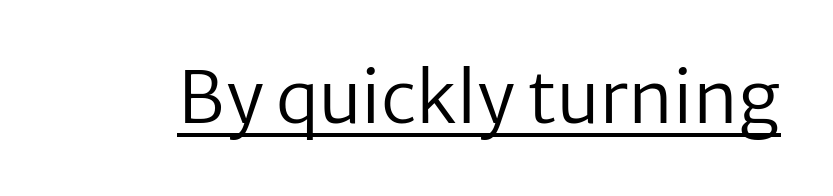
The image shows 71 px regular-weight sans-serif type, upright; set normal letter spacing, underlined; low stroke contrast and a medium x-height.
